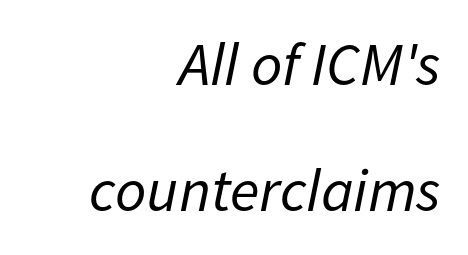
Q: Is the text bold? A: No.
Q: Is the text italic (slanted)? A: Yes, it leans right by about 11 degrees.
Q: Is the text underlined? A: No.
Q: How is the paragraph aligned? A: Right-aligned.
Q: Is the spacing between letters normal or unusually wide? A: Normal.
Q: Is the spacing between lines tight, normal or loose? A: Loose.
Q: Width (condensed, normal, or wide)? A: Normal.
Q: Stroke contrast? A: Low.
Q: x-height? A: Medium.
Q: Monospaced? A: No.
